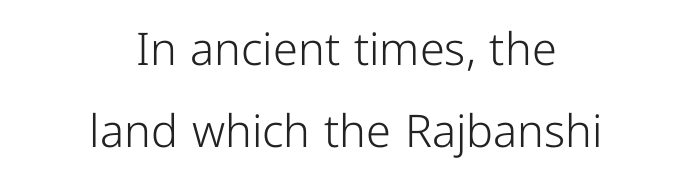
{"serif": "no", "italic": "no", "bold": "no", "weight": "light", "width": "normal", "stroke_contrast": "low", "x_height": "medium", "monospaced": "no", "underline": "no", "align": "center", "line_spacing_ratio": 1.83, "letter_spacing": "normal", "letter_spacing_em": 0.0, "glyph_px": 45}
